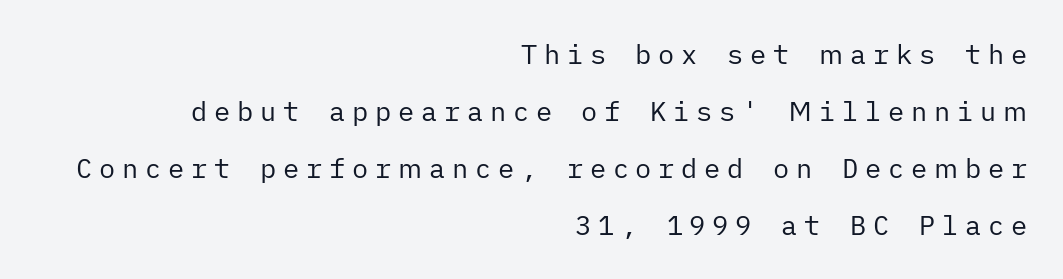
The image shows 27 px text type, upright; set right-aligned, loose line spacing (2.11x), unusually wide letter spacing (+0.25 em), not underlined.
